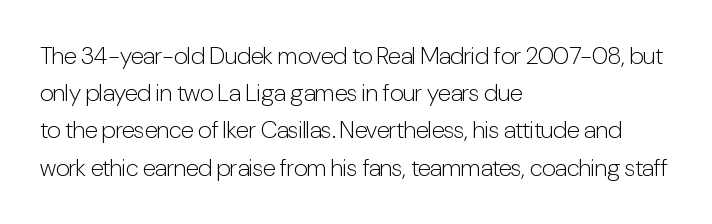
Q: Is the text bold? A: No.
Q: Is the text italic (slanted)? A: No, it is upright.
Q: Is the text underlined? A: No.
Q: How is the paragraph aligned? A: Left-aligned.
Q: Is the spacing between letters normal or unusually wide? A: Normal.
Q: Is the spacing between lines tight, normal or loose? A: Normal.
